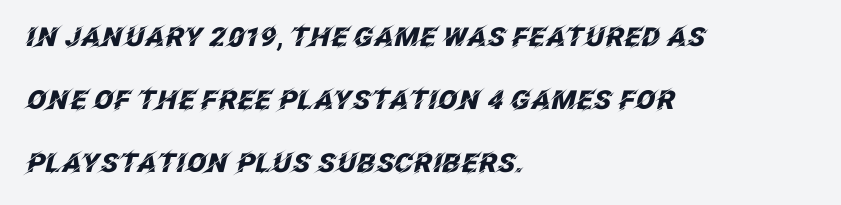
Q: Is the text bold? A: Yes.
Q: Is the text italic (slanted)? A: Yes, it leans right by about 12 degrees.
Q: Is the text underlined? A: No.
Q: How is the paragraph aligned? A: Left-aligned.
Q: Is the spacing between letters normal or unusually wide? A: Normal.
Q: Is the spacing between lines tight, normal or loose? A: Loose.
